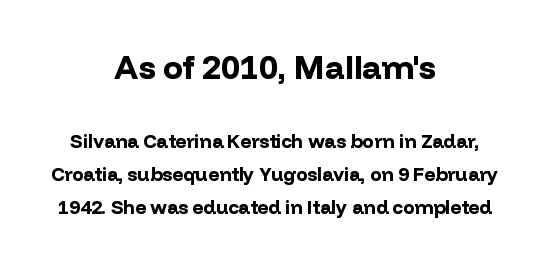
Standard letterfit; no display-style spreading of the glyphs. The type sits square on the baseline with zero lean. Varying glyph widths throughout — classic text-font behaviour. Typographically, this falls in the sans-serif category. A student would call this center alignment; a typographer would say set centered.
